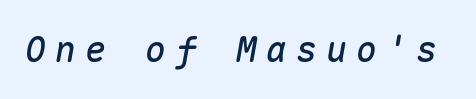
Style check: oblique. Monospaced: the letters line up in strict vertical columns. Each row of text sits above clean, open space. These lines have a slow, spaced-out rhythm from letter to letter.
